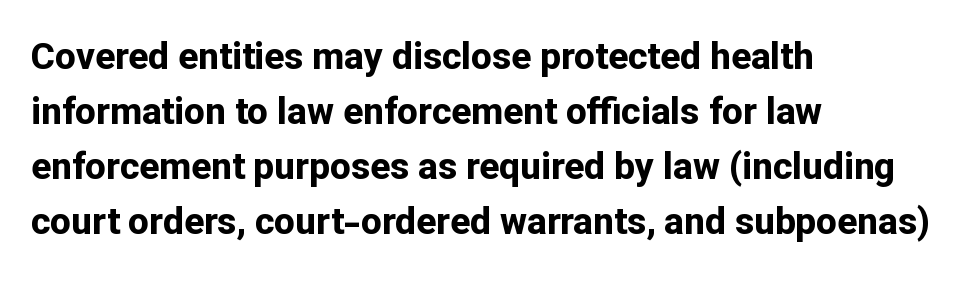
{"serif": "no", "italic": "no", "bold": "yes", "weight": "bold", "width": "normal", "stroke_contrast": "low", "x_height": "medium", "monospaced": "no", "underline": "no", "align": "left", "line_spacing": "normal", "line_spacing_ratio": 1.49, "letter_spacing": "normal", "letter_spacing_em": 0.0, "glyph_px": 37}
